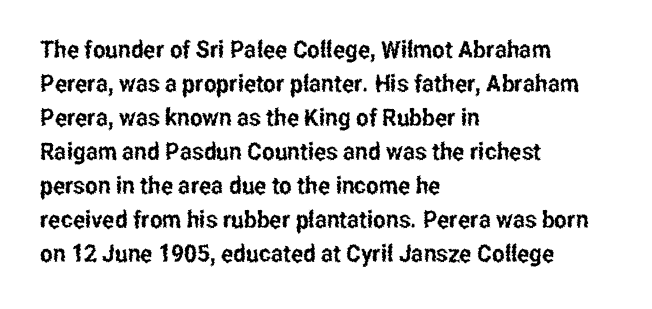
Each word holds together tightly as a unit, with standard inter-letter gaps. Horizontally, the lines are justified to the leading edge only. Check the space under the baseline: it is left empty. Leading matches the norm, producing a regular column.
